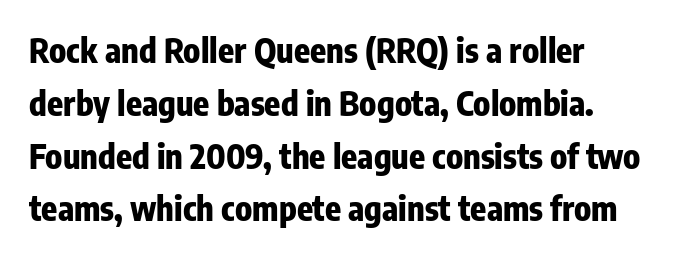
{"serif": "no", "italic": "no", "bold": "yes", "weight": "heavy", "width": "condensed", "stroke_contrast": "low", "x_height": "medium", "monospaced": "no", "underline": "no", "align": "left", "line_spacing": "normal", "line_spacing_ratio": 1.6, "letter_spacing": "normal", "letter_spacing_em": 0.0, "glyph_px": 33}
